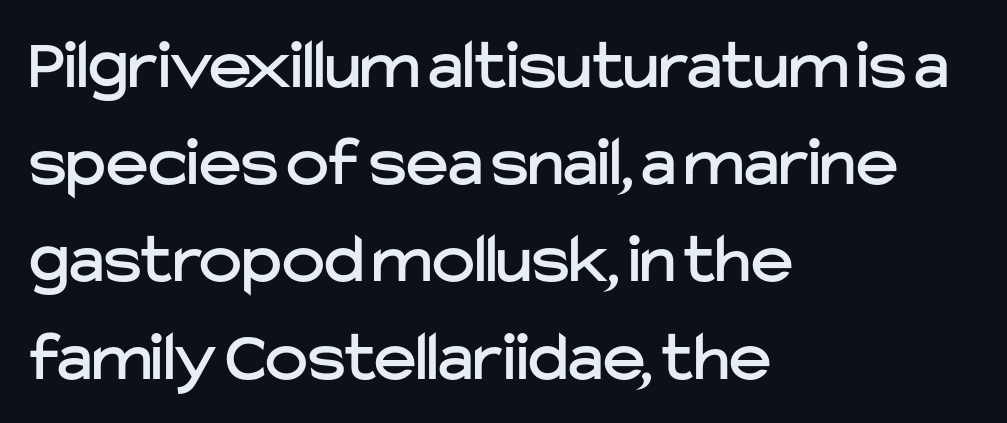
Q: Is the text italic (slanted)? A: No, it is upright.
Q: Is the typeface a serif or a sans-serif typeface? A: Sans-serif.
Q: Is the text underlined? A: No.
Q: How is the paragraph aligned? A: Left-aligned.
Q: Is the spacing between letters normal or unusually wide? A: Normal.
Q: Is the spacing between lines tight, normal or loose? A: Normal.
Q: Width (condensed, normal, or wide)? A: Normal.
Q: Stroke contrast? A: Low.
Q: x-height? A: Medium.
Q: Monospaced? A: No.
